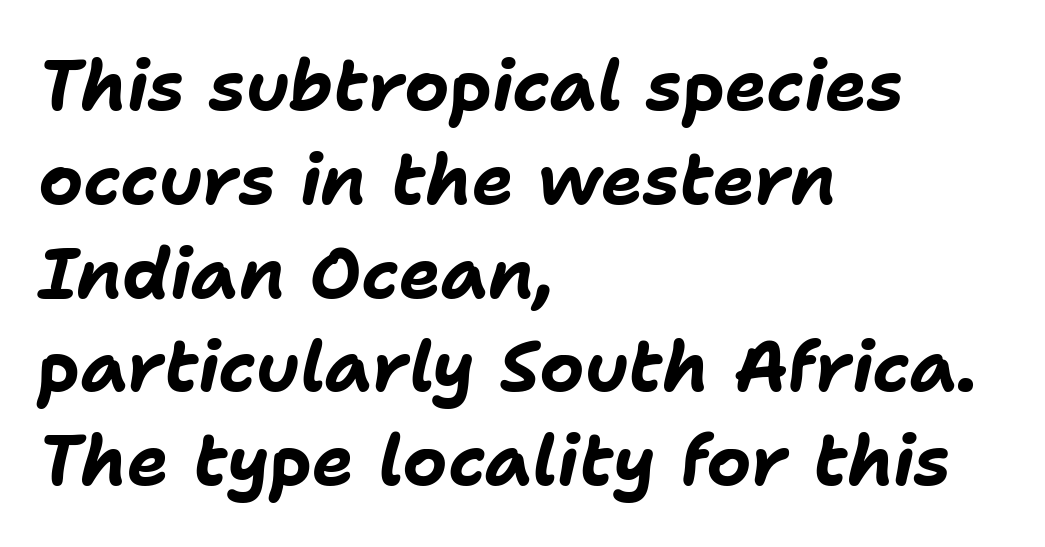
{"italic": "yes", "lean": "right", "slant_degrees": 11, "bold": "yes", "weight": "bold", "width": "normal", "stroke_contrast": "low", "x_height": "medium", "monospaced": "no", "underline": "no", "align": "left", "line_spacing": "normal", "line_spacing_ratio": 1.34, "letter_spacing": "normal", "letter_spacing_em": 0.0, "glyph_px": 70}
